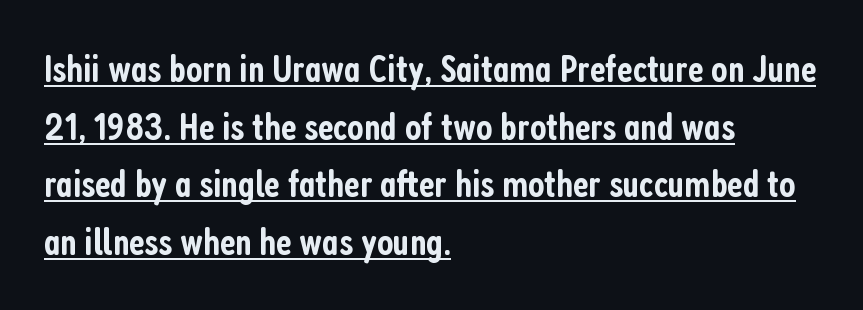
The type sits square on the baseline with zero lean. Nothing sits at the stroke ends, so this counts as sans-serif. Emphasis is given by a line drawn under the lettering. These lines are set flush left with a ragged right edge.
